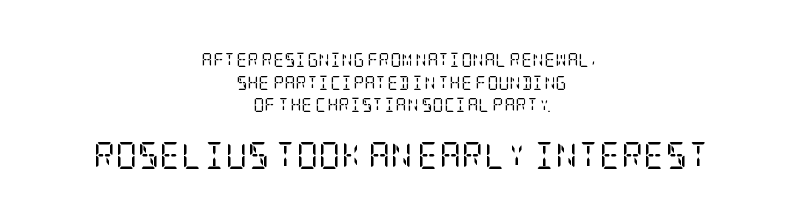
{"italic": "no", "bold": "no", "underline": "no", "align": "center", "line_spacing": "normal", "line_spacing_ratio": 1.61, "letter_spacing": "normal", "letter_spacing_em": 0.0, "larger_block": "second", "size_ratio": 1.93, "glyph_px": 27}
